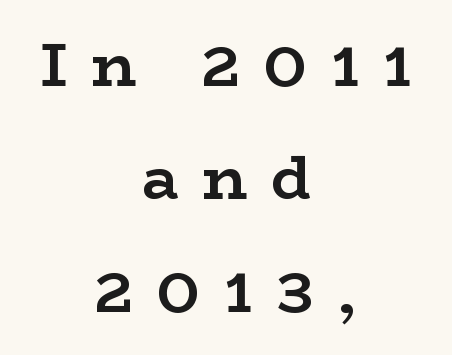
{"serif": "yes", "italic": "no", "bold": "yes", "weight": "semibold", "width": "wide", "stroke_contrast": "low", "x_height": "medium", "monospaced": "no", "underline": "no", "align": "center", "line_spacing_ratio": 1.85, "letter_spacing": "wide", "letter_spacing_em": 0.39, "glyph_px": 61}
